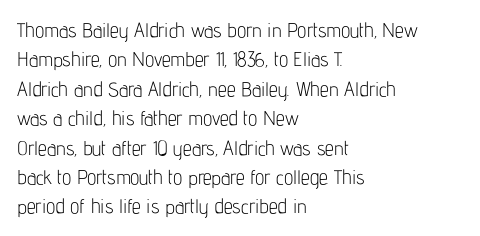
Q: Is the text bold? A: No.
Q: Is the text italic (slanted)? A: No, it is upright.
Q: Is the text underlined? A: No.
Q: How is the paragraph aligned? A: Left-aligned.
Q: Is the spacing between letters normal or unusually wide? A: Normal.
Q: Is the spacing between lines tight, normal or loose? A: Normal.
